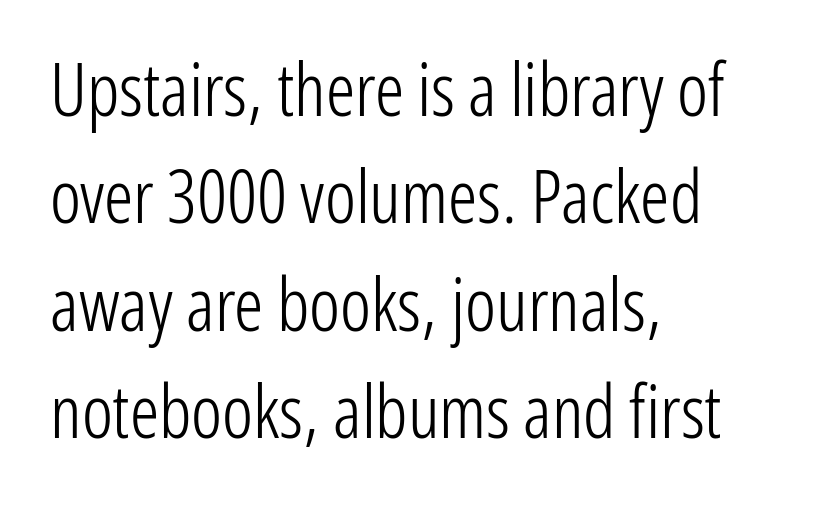
{"serif": "no", "italic": "no", "bold": "no", "weight": "light", "width": "condensed", "stroke_contrast": "low", "x_height": "medium", "monospaced": "no", "underline": "no", "align": "left", "line_spacing": "normal", "line_spacing_ratio": 1.47, "letter_spacing": "normal", "letter_spacing_em": 0.0, "glyph_px": 73}
